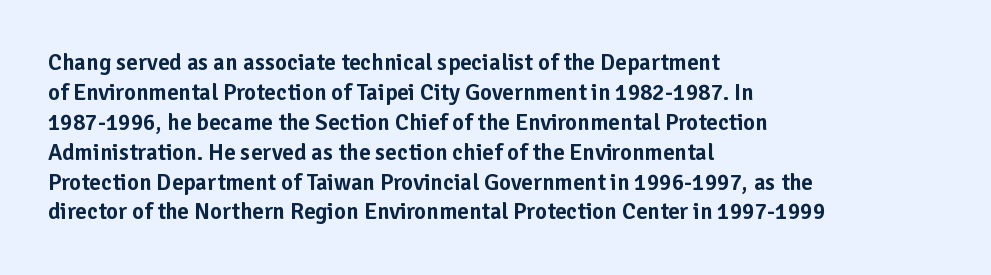
{"italic": "no", "underline": "no", "align": "left", "line_spacing": "normal", "line_spacing_ratio": 1.3, "letter_spacing": "normal", "letter_spacing_em": 0.0, "glyph_px": 23}
